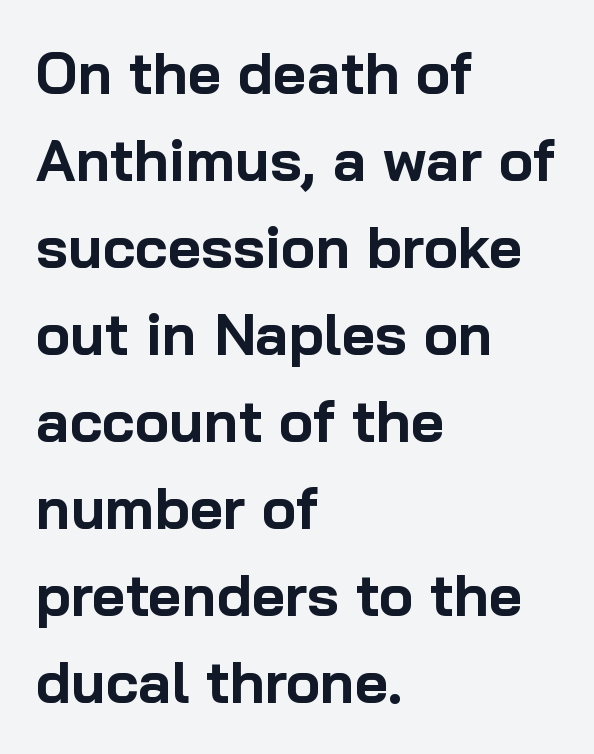
Nothing sits at the stroke ends, so this counts as sans-serif. Leftover space on each line is placed entirely after the last word. In terms of leading, this rendering sits right in the middle. Short note: letters normally spaced. A typesetter would call this proportional, since set widths differ per character.
